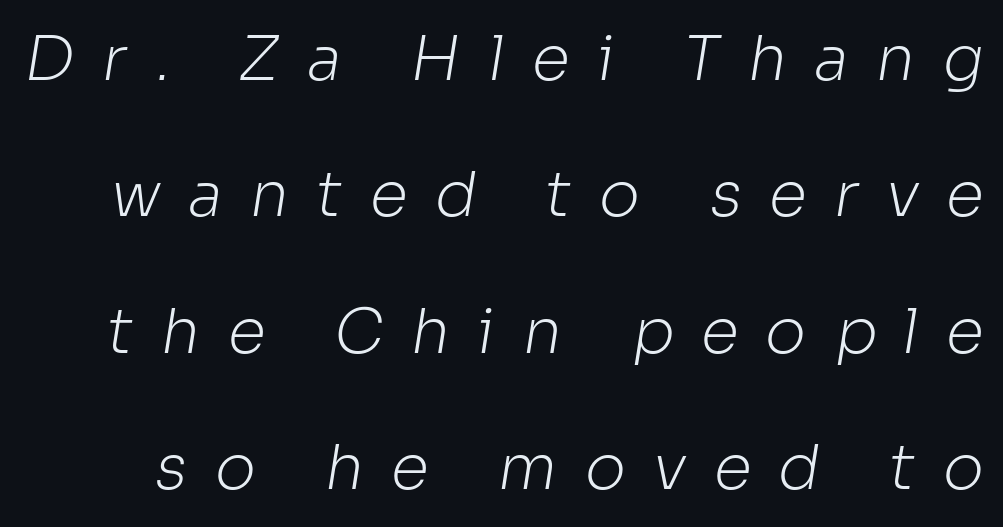
{"serif": "no", "bold": "no", "weight": "light", "width": "normal", "stroke_contrast": "low", "x_height": "medium", "monospaced": "no", "underline": "no", "line_spacing": "loose", "line_spacing_ratio": 2.2, "letter_spacing": "wide", "letter_spacing_em": 0.44, "glyph_px": 62}
